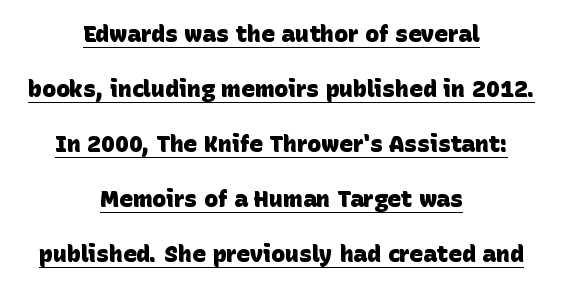
The image shows 23 px bold type; set centered, loose line spacing (2.39x), normal letter spacing, underlined.
